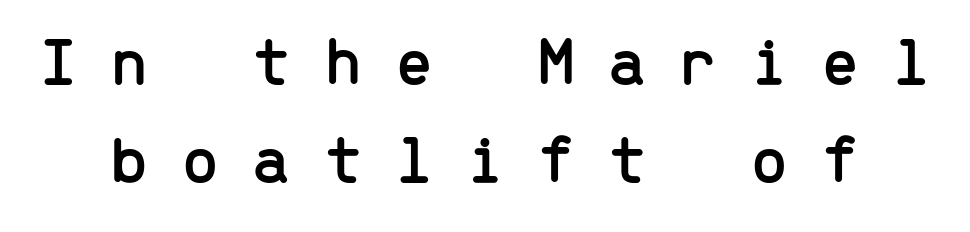
{"serif": "no", "italic": "no", "width": "normal", "stroke_contrast": "low", "x_height": "medium", "monospaced": "yes", "underline": "no", "line_spacing": "normal", "line_spacing_ratio": 1.42, "letter_spacing": "wide", "letter_spacing_em": 0.47, "glyph_px": 69}
